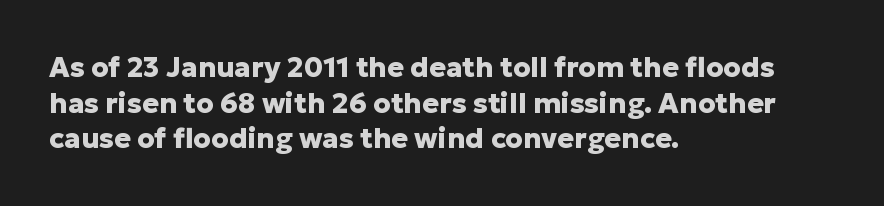
Q: Is the text bold? A: Yes.
Q: Is the text italic (slanted)? A: No, it is upright.
Q: Is the typeface a serif or a sans-serif typeface? A: Sans-serif.
Q: Is the text underlined? A: No.
Q: How is the paragraph aligned? A: Left-aligned.
Q: Is the spacing between letters normal or unusually wide? A: Normal.
Q: Is the spacing between lines tight, normal or loose? A: Normal.
Q: Width (condensed, normal, or wide)? A: Normal.
Q: Stroke contrast? A: Low.
Q: x-height? A: Medium.
Q: Monospaced? A: No.
